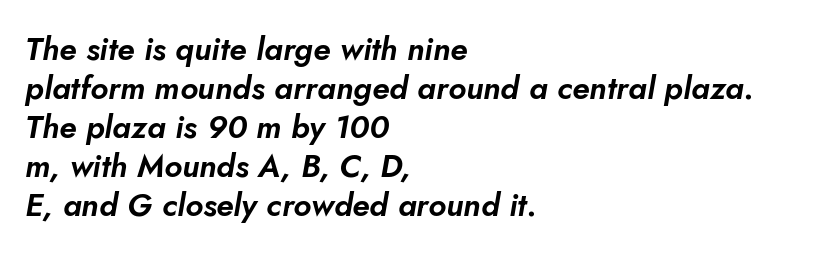
{"italic": "yes", "lean": "right", "slant_degrees": 5, "width": "normal", "stroke_contrast": "low", "x_height": "small", "monospaced": "no", "underline": "no", "align": "left", "line_spacing_ratio": 1.22, "letter_spacing": "normal", "letter_spacing_em": 0.0, "glyph_px": 32}
